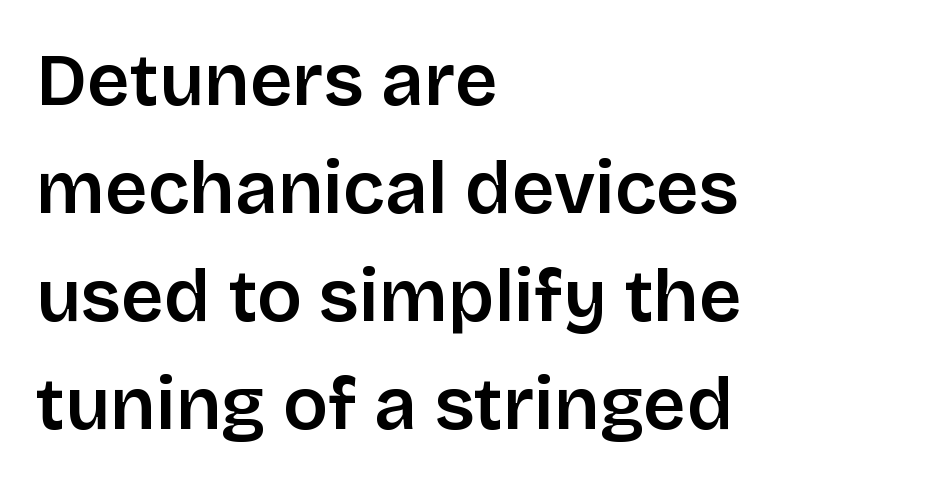
The image shows 74 px semibold sans-serif type, upright; set left-aligned, normal line spacing (1.46x), normal letter spacing, not underlined; low stroke contrast and a large x-height.
